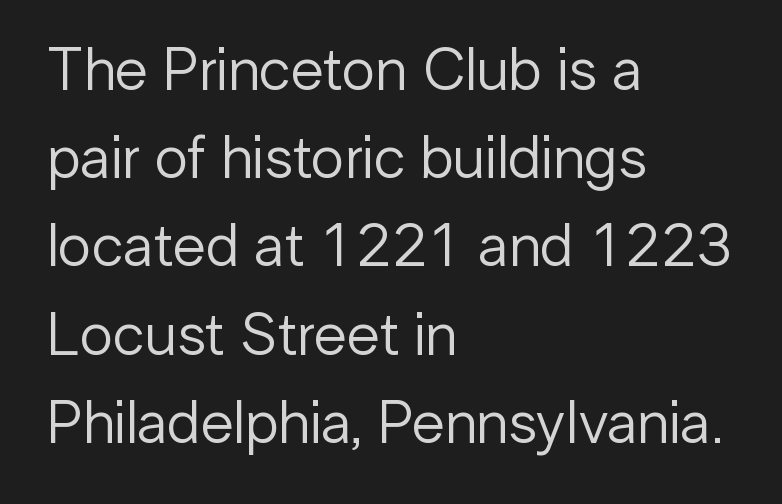
Q: Is the text bold? A: No.
Q: Is the text italic (slanted)? A: No, it is upright.
Q: Is the typeface a serif or a sans-serif typeface? A: Sans-serif.
Q: Is the text underlined? A: No.
Q: How is the paragraph aligned? A: Left-aligned.
Q: Is the spacing between letters normal or unusually wide? A: Normal.
Q: Is the spacing between lines tight, normal or loose? A: Normal.
Q: Width (condensed, normal, or wide)? A: Normal.
Q: Stroke contrast? A: Low.
Q: x-height? A: Medium.
Q: Monospaced? A: No.
